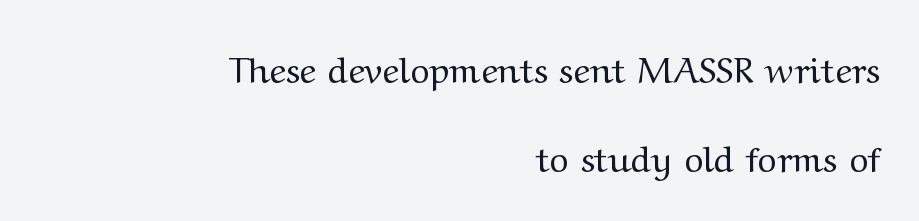
The image shows 36 px regular-weight, wide serif type, upright; set right-aligned, loose line spacing (2.48x), normal letter spacing, not underlined; medium stroke contrast and a medium x-height.
